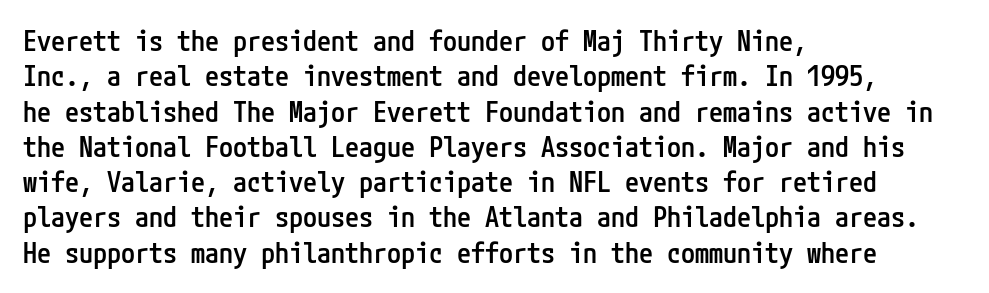
The image shows 28 px semibold, condensed sans-serif type, upright; set left-aligned, normal line spacing (1.26x), normal letter spacing, not underlined; low stroke contrast and a medium x-height.
